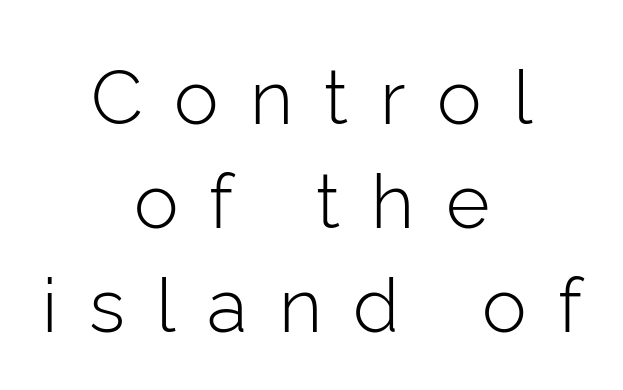
Q: Is the text bold? A: No.
Q: Is the text italic (slanted)? A: No, it is upright.
Q: Is the typeface a serif or a sans-serif typeface? A: Sans-serif.
Q: Is the text underlined? A: No.
Q: How is the paragraph aligned? A: Centered.
Q: Is the spacing between letters normal or unusually wide? A: Unusually wide.
Q: Is the spacing between lines tight, normal or loose? A: Normal.
Q: Width (condensed, normal, or wide)? A: Normal.
Q: Stroke contrast? A: Low.
Q: x-height? A: Medium.
Q: Monospaced? A: No.
